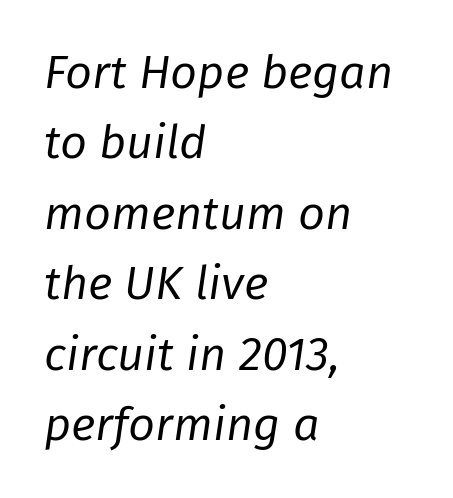
The font is comparable to plain body text, perhaps lighter. Notice how the stems are inclined rather than vertical — that's the hallmark of italics. Varying glyph widths throughout — classic text-font behaviour. If you drew a ruler down the left edge, every line would touch it. The line-height multiplier appears to be the usual default.
